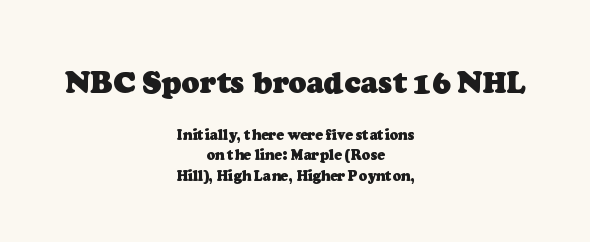
{"serif": "yes", "bold": "yes", "weight": "heavy", "width": "normal", "stroke_contrast": "low", "x_height": "medium", "monospaced": "no", "underline": "no", "align": "center", "line_spacing": "normal", "line_spacing_ratio": 1.44, "letter_spacing": "normal", "letter_spacing_em": 0.0, "larger_block": "first", "size_ratio": 2.14, "glyph_px": 30}
